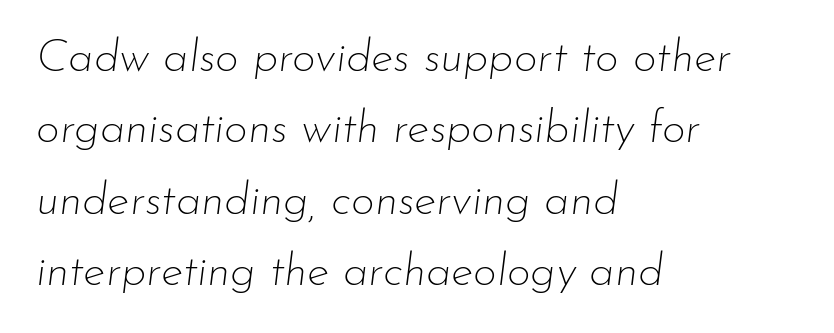
Honestly, the row spacing looks completely unremarkable. Slant detected: the letters are inclined. Bare-footed words on every line. Reading down the block, your eye returns to a fixed left position each line. The letters advance in unequal steps, a hallmark of proportional type.
